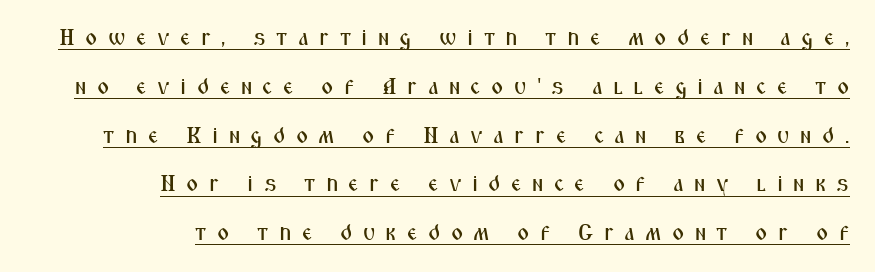
The image shows 23 px text type, upright; set right-aligned, loose line spacing (2.12x), unusually wide letter spacing (+0.45 em), underlined.
